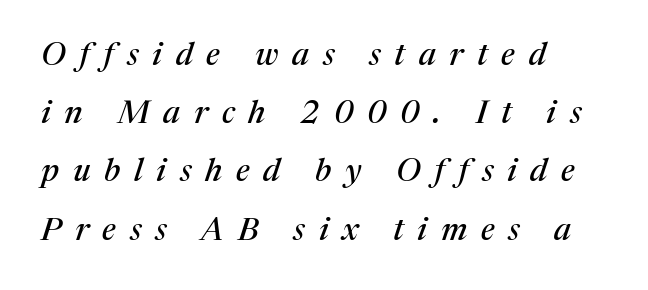
The letters are spread apart with noticeably loose tracking. Each letter's strokes conclude with small projecting serifs. Leftover space on each line is placed entirely after the last word. There's an unmistakable incline to the writing here. Underlining? Definitely not there. These lines are rendered in a variable-pitch font.
